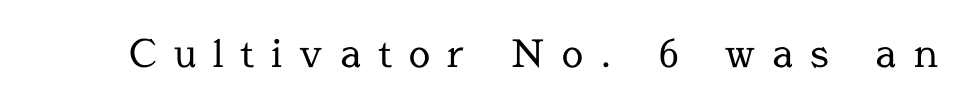
You could not count columns in this text — the font is proportionally spaced. The typesetting does not lean heavy: it is not bold. This rendering features lettering with no underline. Between one letter and the next there's a generous, obvious gap. Tall strokes in this sample are plumb rather than angled.
